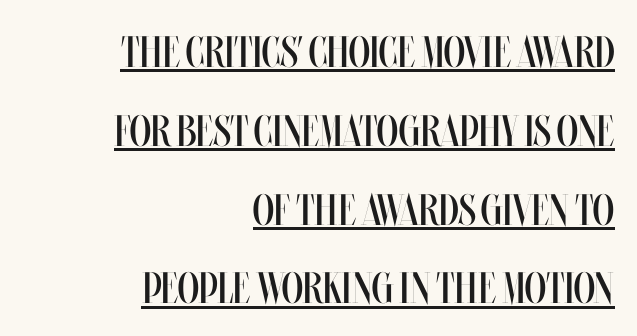
Stroke mass is kept to a normal reading level or below. In terms of posture, this sample is upright. Note the varied advance widths — an 'i' is clearly narrower than an 'm'. Is the letter spacing exaggerated? No — it looks like the ordinary default. Visually the block forms a straight wall on the right and a jagged coastline on the left. This sample carries an underscore along the baseline area.
